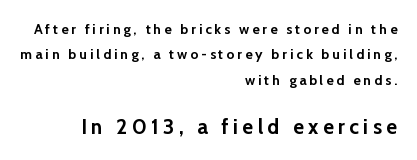
These lines have a slow, spaced-out rhythm from letter to letter. The later block is typeset at a bigger size than the earlier block. Each glyph is drawn with heavy, bold strokes. The passage is arranged like a letterhead date or caption credit — flush right. Plain, unruled lines of type. The letters stand upright; this is a roman face.
